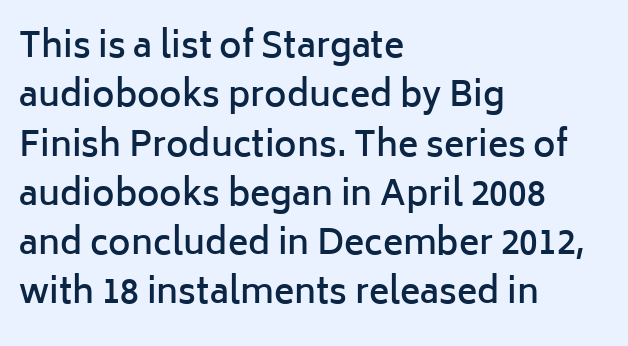
Nobody touched the tracking dial on this one. A typesetter would label this face a sans. In terms of weight, the rendering is demibold, just under bold. Horizontally, the lines are justified to the leading edge only.
